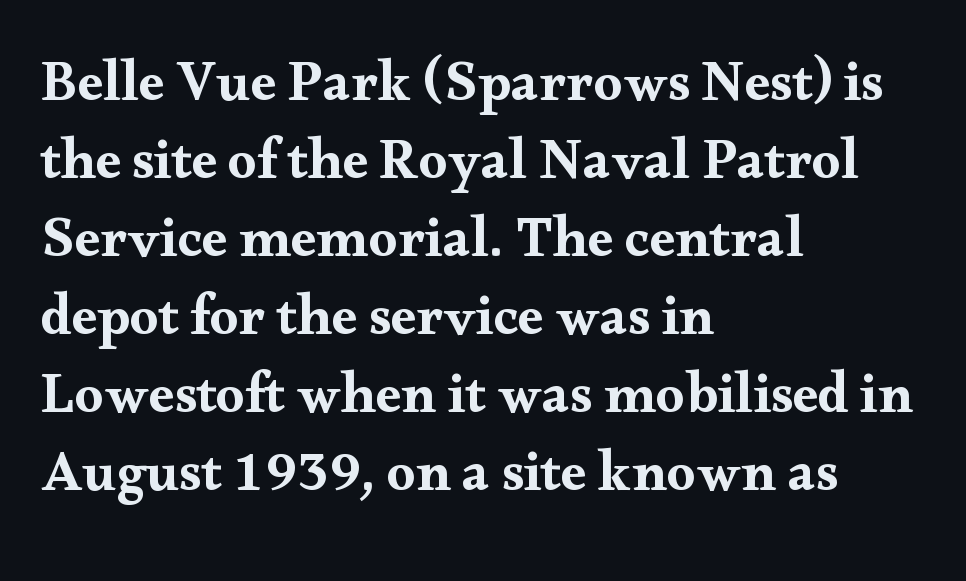
The image shows 57 px wide serif type, upright; set left-aligned, normal line spacing (1.37x), normal letter spacing, not underlined; medium stroke contrast and a small x-height.
